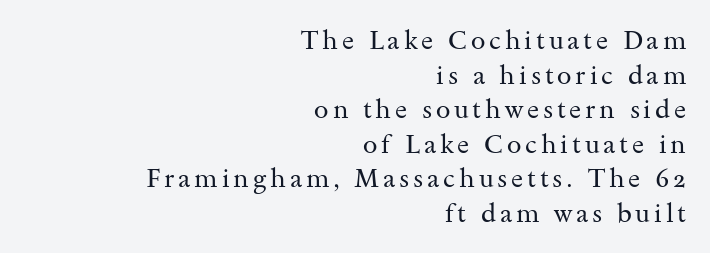
{"italic": "no", "bold": "no", "underline": "no", "align": "right", "line_spacing": "normal", "line_spacing_ratio": 1.33, "glyph_px": 26}
